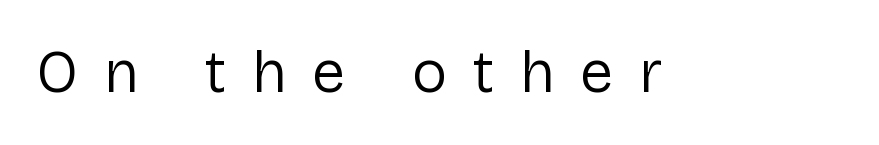
The image shows 60 px regular-weight sans-serif type, upright; set unusually wide letter spacing (+0.42 em), not underlined; low stroke contrast and a medium x-height.
